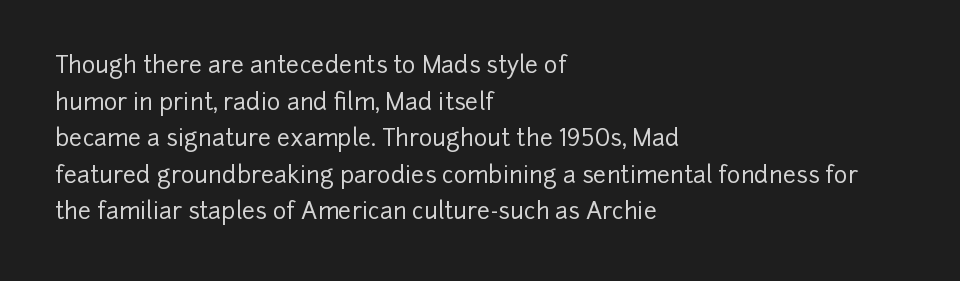
Q: Is the text italic (slanted)? A: No, it is upright.
Q: Is the text underlined? A: No.
Q: How is the paragraph aligned? A: Left-aligned.
Q: Is the spacing between letters normal or unusually wide? A: Normal.
Q: Is the spacing between lines tight, normal or loose? A: Normal.
